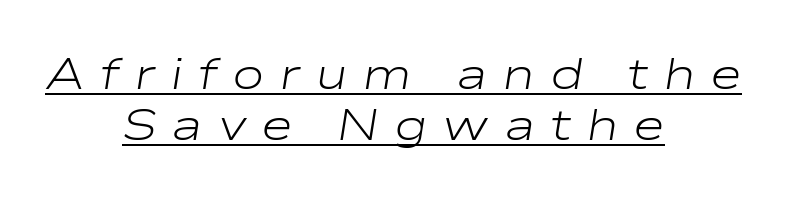
The image shows 44 px light, wide type, italic (leaning right); set centered, line spacing 1.16x, unusually wide letter spacing (+0.33 em), underlined; low stroke contrast and a medium x-height.
